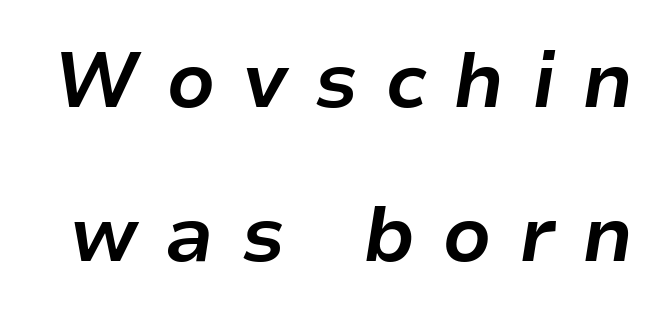
The glyphs have the mass of a bold cut. The glyphs are unaccompanied by any horizontal stroke below them. A typesetter would call this proportional, since set widths differ per character. Style check: oblique. Words appear elongated and porous because spacing is wide.
